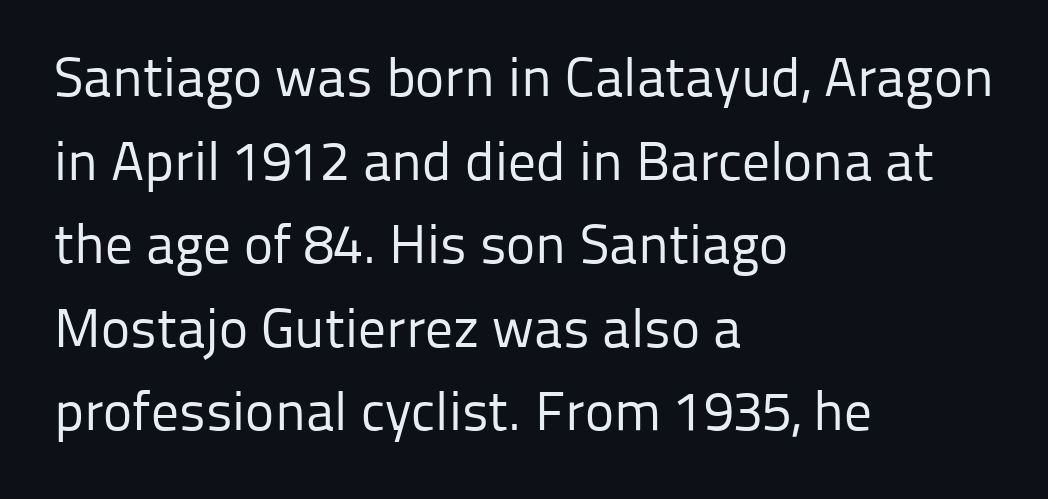
This is sans-serif lettering, the kind often seen on screens and signage. The strokes are not fattened; the text isn't bold. Spacing verdict: proportional, widths tailored to each character. Quick note: interline space is typical.
